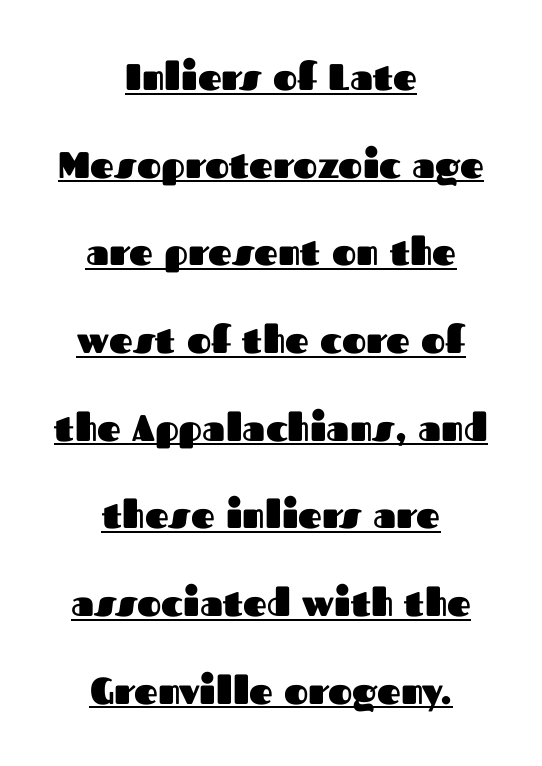
Visually the block forms a symmetrical silhouette, jagged on both flanks. Beneath each row of characters lies a ruled line. What weight is shown? A full bold with thick strokes. The passage shown has conventional tracking throughout.
